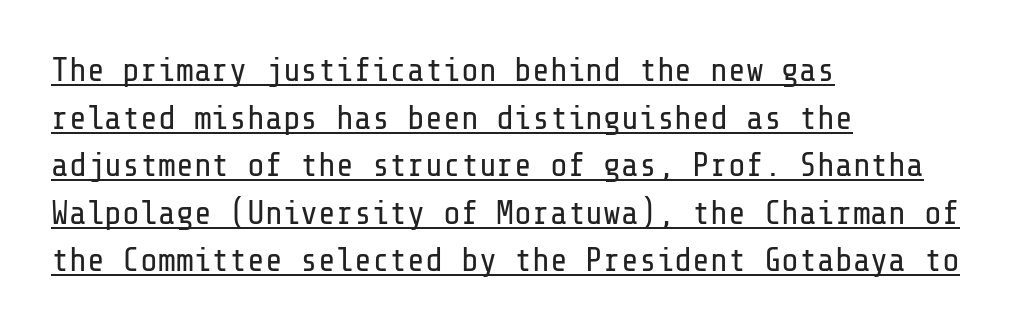
The image shows 33 px regular-weight sans-serif type, upright; set left-aligned, normal line spacing (1.44x), normal letter spacing, underlined; low stroke contrast and a medium x-height.
